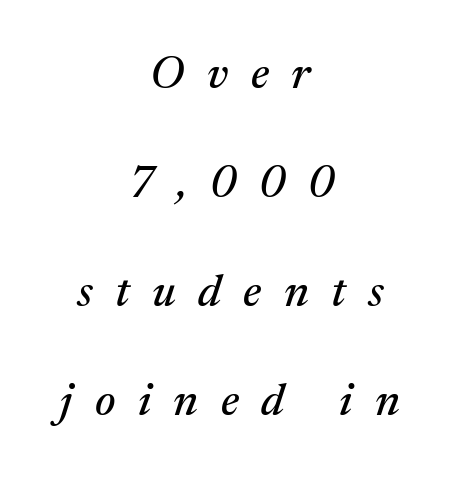
The image shows 45 px serif type, italic (leaning right); set centered, loose line spacing (2.42x), unusually wide letter spacing (+0.5 em), not underlined; medium stroke contrast and a medium x-height.
